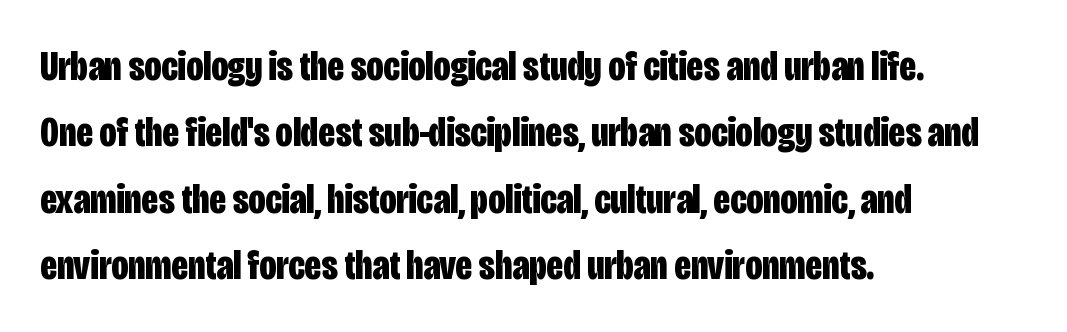
Normally led — the rows are evenly, conventionally spaced. Quick note: not italic, upright. You could call the tracking neutral — neither tight nor loose. Leftover space on each line is placed entirely after the last word. Any mark beneath the type? The region is blank. Do the characters align in a grid? No, the font is proportional.
